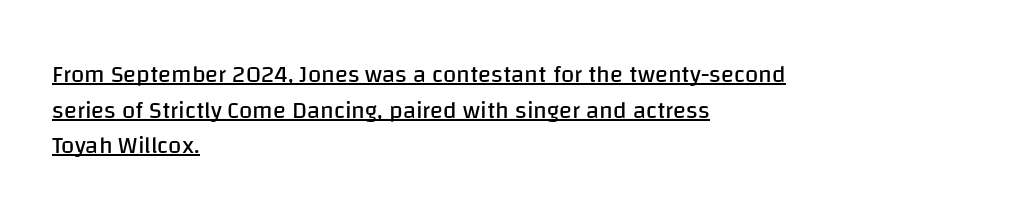
{"italic": "no", "bold": "no", "underline": "yes", "align": "left", "line_spacing": "normal", "line_spacing_ratio": 1.48, "letter_spacing": "normal", "letter_spacing_em": 0.0, "glyph_px": 24}
